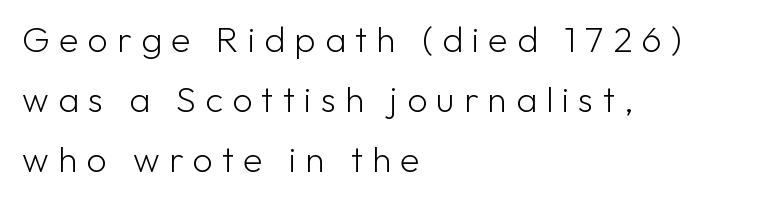
Q: Is the text bold? A: No.
Q: Is the text italic (slanted)? A: No, it is upright.
Q: Is the typeface a serif or a sans-serif typeface? A: Sans-serif.
Q: Is the text underlined? A: No.
Q: How is the paragraph aligned? A: Left-aligned.
Q: Is the spacing between letters normal or unusually wide? A: Unusually wide.
Q: Is the spacing between lines tight, normal or loose? A: Normal.
Q: Width (condensed, normal, or wide)? A: Normal.
Q: Stroke contrast? A: Low.
Q: x-height? A: Medium.
Q: Monospaced? A: No.
